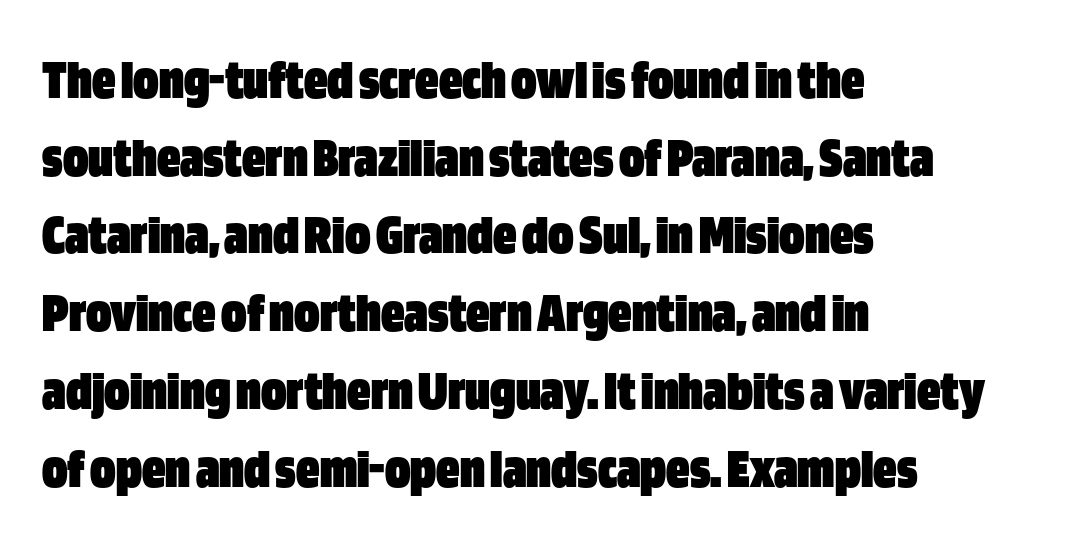
Q: Is the text bold? A: Yes.
Q: Is the text italic (slanted)? A: No, it is upright.
Q: Is the typeface a serif or a sans-serif typeface? A: Sans-serif.
Q: Is the text underlined? A: No.
Q: How is the paragraph aligned? A: Left-aligned.
Q: Is the spacing between letters normal or unusually wide? A: Normal.
Q: Is the spacing between lines tight, normal or loose? A: Normal.
Q: Width (condensed, normal, or wide)? A: Condensed.
Q: Stroke contrast? A: Low.
Q: x-height? A: Large.
Q: Monospaced? A: No.
